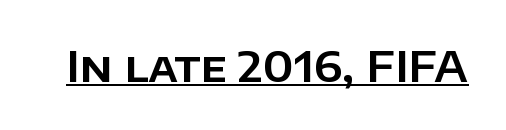
Letter spacing: default. This sample uses an upright cut, with every glyph sitting square on the baseline. Emphasis is given by a line drawn under the lettering. Type style note: lacks serifs. Proportional: the letters do not fall into vertical columns.
